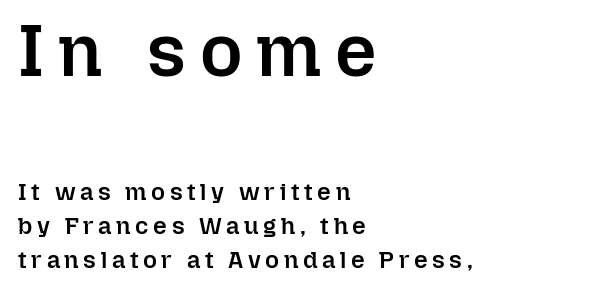
Stems and bowls a touch heavier than normal — semibold. The upper block of text is set noticeably larger than the block beneath it. The block of text has a typical density, with ordinary space between rows. Proportional: the letters do not fall into vertical columns. The ragged edge is on the right, which tells us the setting is flush left. These lines were composed using upright roman letters.
